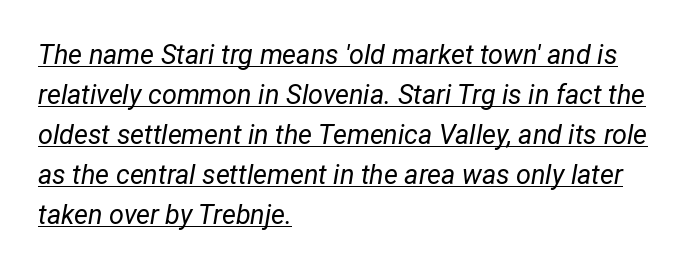
The image shows 27 px text type, italic (leaning right); set left-aligned, normal line spacing (1.48x), normal letter spacing, underlined.
